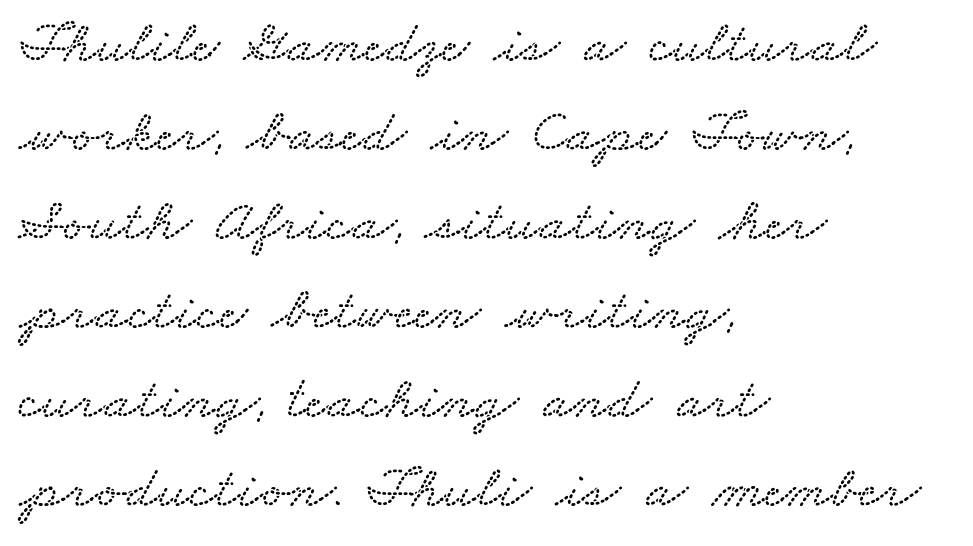
Q: Is the text underlined? A: No.
Q: How is the paragraph aligned? A: Left-aligned.
Q: Is the spacing between letters normal or unusually wide? A: Normal.
Q: Is the spacing between lines tight, normal or loose? A: Normal.
Q: Width (condensed, normal, or wide)? A: Wide.
Q: Stroke contrast? A: Low.
Q: x-height? A: Small.
Q: Monospaced? A: No.
